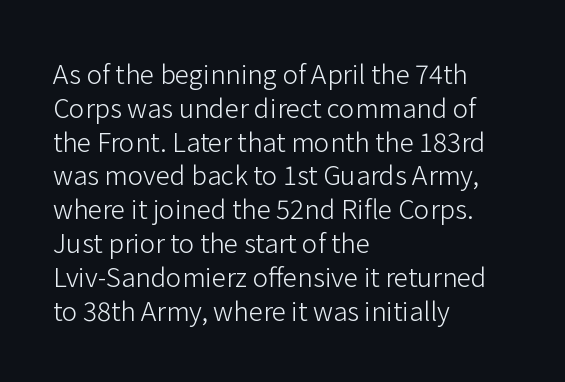
Descenders are the only things crossing below the line. Vertical strokes here are truly vertical. Compared with typical paragraphs, the rows here are spaced about the same. The setting favours the left margin, as ordinary paragraphs usually do.
